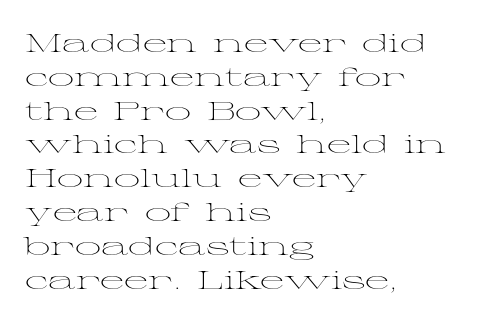
The image shows 26 px text type, upright; set left-aligned, normal line spacing (1.3x), normal letter spacing, not underlined.
